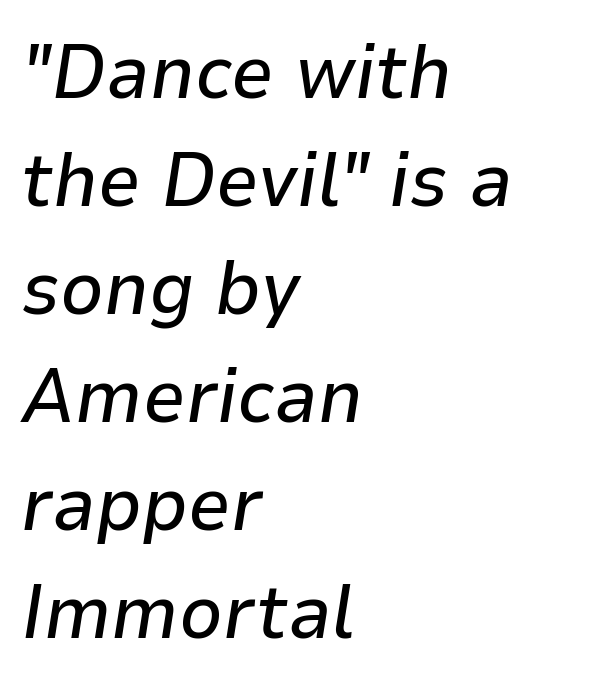
{"italic": "yes", "lean": "right", "slant_degrees": 9, "width": "normal", "stroke_contrast": "low", "x_height": "medium", "monospaced": "no", "underline": "no", "align": "left", "line_spacing": "normal", "line_spacing_ratio": 1.42, "letter_spacing": "normal", "letter_spacing_em": 0.0, "glyph_px": 76}
